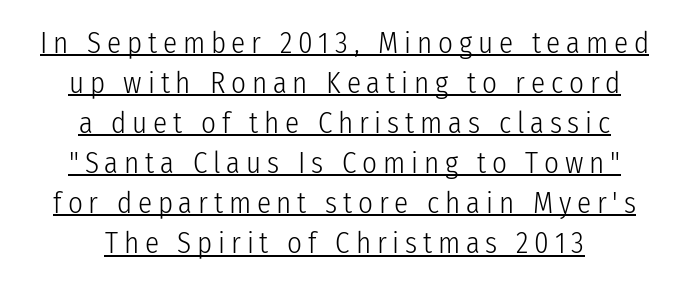
Unlike a traditional serif, this face leaves its strokes unadorned. A typesetter would call this leading conventional body-copy spacing. Tall strokes in this sample are plumb rather than angled. You could not count columns in this text — the font is proportionally spaced. Caption: lettering with a line underneath. Compared with a typical body face, this is equally light or lighter still.
